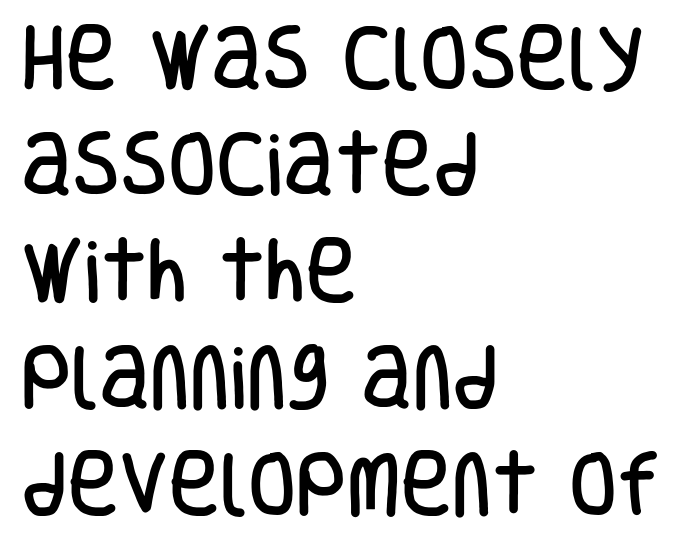
The image shows 70 px condensed sans-serif type, upright; set left-aligned, normal line spacing (1.52x), normal letter spacing, not underlined; low stroke contrast and a large x-height.
